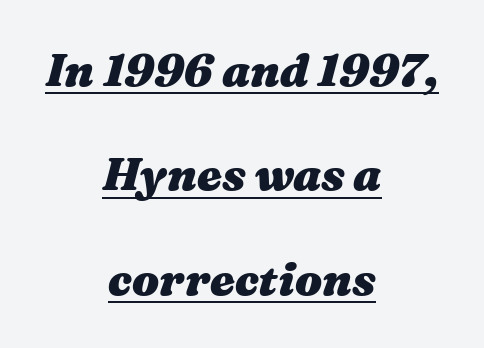
The image shows 45 px heavy, wide type, italic (leaning right); set centered, loose line spacing (2.32x), normal letter spacing, underlined; medium stroke contrast and a medium x-height.
